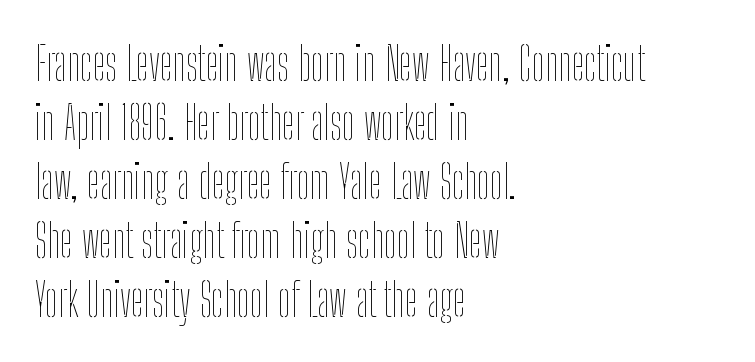
The image shows 46 px thin, condensed type, upright; set left-aligned, normal line spacing (1.28x), normal letter spacing, not underlined; low stroke contrast and a medium x-height.
